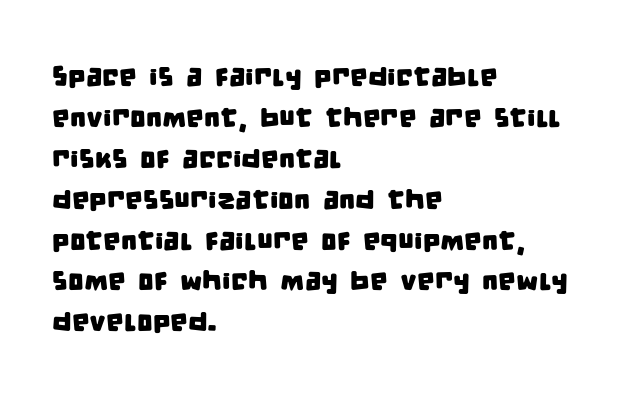
{"serif": "no", "width": "condensed", "stroke_contrast": "low", "x_height": "large", "monospaced": "no", "underline": "no", "align": "left", "line_spacing": "normal", "line_spacing_ratio": 1.46, "letter_spacing": "normal", "letter_spacing_em": 0.0, "glyph_px": 28}
